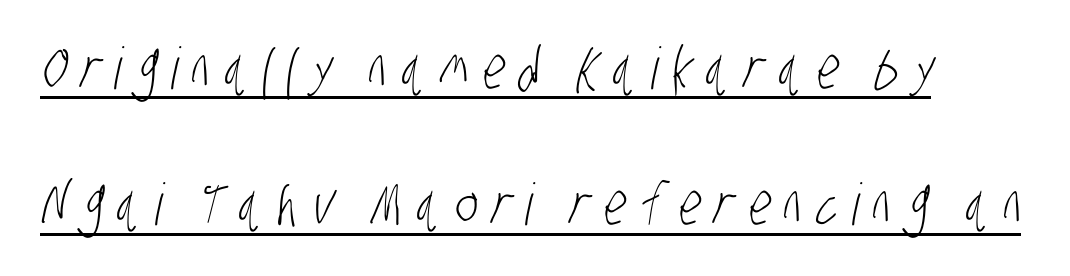
{"serif": "no", "bold": "no", "weight": "light", "width": "condensed", "stroke_contrast": "low", "x_height": "large", "monospaced": "no", "underline": "yes", "align": "left", "line_spacing": "loose", "line_spacing_ratio": 2.35, "letter_spacing": "wide", "letter_spacing_em": 0.24, "glyph_px": 58}
